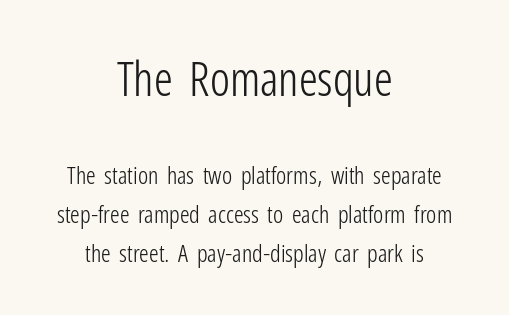
Q: Is the text bold? A: No.
Q: Is the text italic (slanted)? A: No, it is upright.
Q: Is the typeface a serif or a sans-serif typeface? A: Sans-serif.
Q: Is the text underlined? A: No.
Q: How is the paragraph aligned? A: Centered.
Q: Is the spacing between letters normal or unusually wide? A: Normal.
Q: Is the spacing between lines tight, normal or loose? A: Normal.
Q: Which block of text is set in a larger size, the first (top) or the second (bottom)? A: The first (top) one.
Q: Width (condensed, normal, or wide)? A: Condensed.
Q: Stroke contrast? A: Low.
Q: x-height? A: Medium.
Q: Monospaced? A: No.
